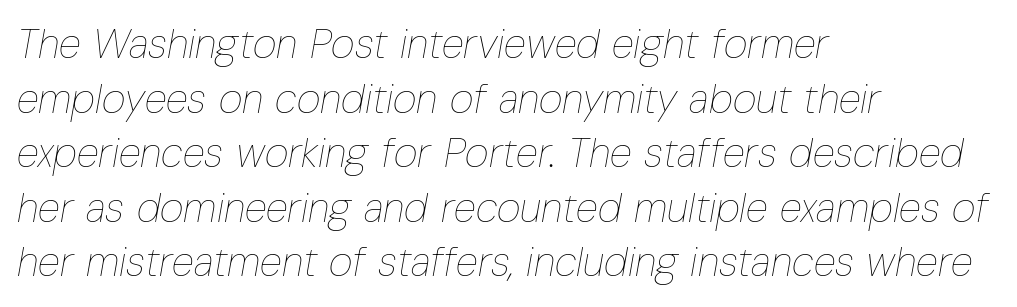
The image shows 41 px thin, condensed type, italic (leaning right); set left-aligned, normal line spacing (1.33x), normal letter spacing, not underlined; low stroke contrast and a medium x-height.
